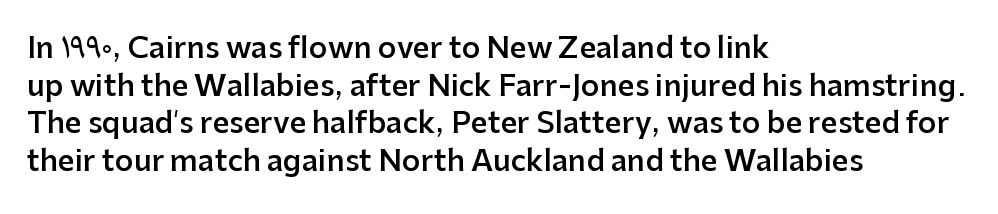
{"serif": "no", "italic": "no", "bold": "semi", "weight": "semibold", "width": "normal", "stroke_contrast": "low", "x_height": "medium", "monospaced": "no", "underline": "no", "align": "left", "line_spacing": "normal", "line_spacing_ratio": 1.3, "letter_spacing": "normal", "letter_spacing_em": 0.0, "glyph_px": 29}
